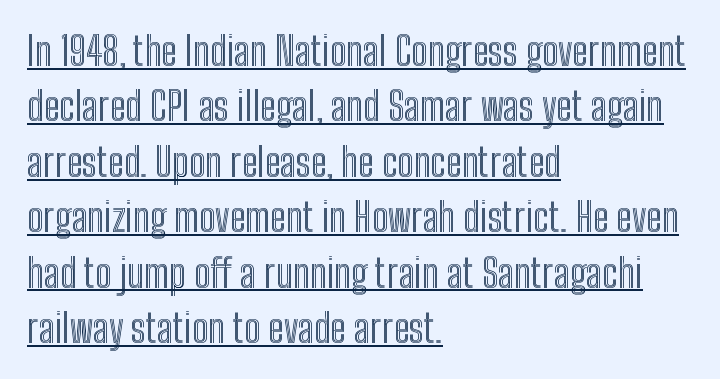
A rule runs beneath these lines of type. Nope, not italic — everything's standing straight. These lines sit exactly where default settings would place them. Do the characters align in a grid? No, the font is proportional.
